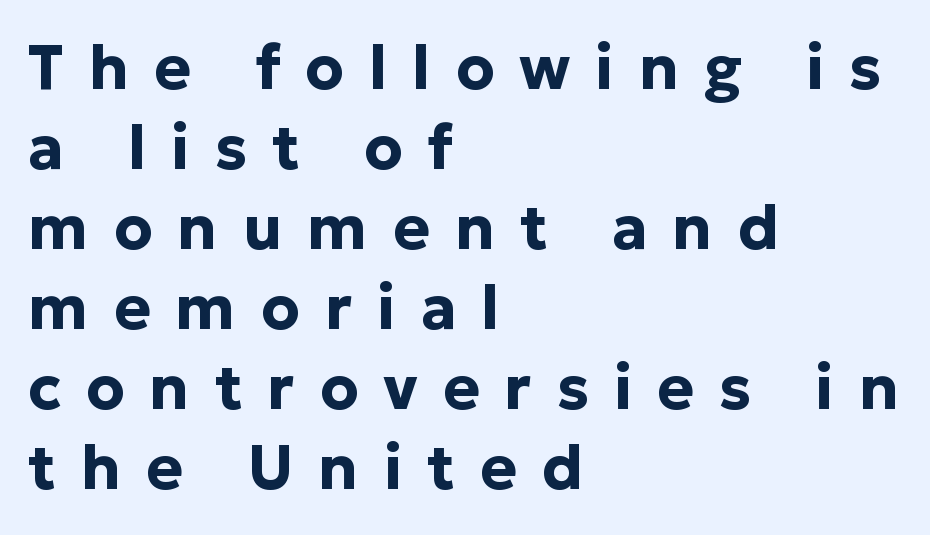
Q: Is the text bold? A: Yes.
Q: Is the text italic (slanted)? A: No, it is upright.
Q: Is the typeface a serif or a sans-serif typeface? A: Sans-serif.
Q: Is the text underlined? A: No.
Q: How is the paragraph aligned? A: Left-aligned.
Q: Is the spacing between letters normal or unusually wide? A: Unusually wide.
Q: Is the spacing between lines tight, normal or loose? A: Normal.
Q: Width (condensed, normal, or wide)? A: Normal.
Q: Stroke contrast? A: Low.
Q: x-height? A: Medium.
Q: Monospaced? A: No.
